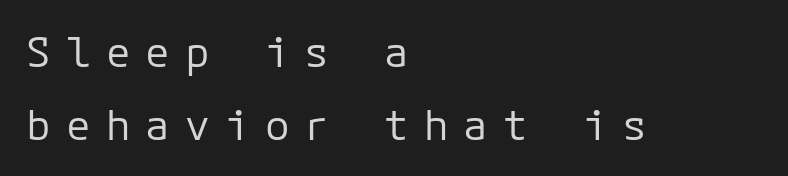
Q: Is the text bold? A: No.
Q: Is the text italic (slanted)? A: No, it is upright.
Q: Is the typeface a serif or a sans-serif typeface? A: Sans-serif.
Q: Is the text underlined? A: No.
Q: How is the paragraph aligned? A: Left-aligned.
Q: Is the spacing between letters normal or unusually wide? A: Unusually wide.
Q: Width (condensed, normal, or wide)? A: Normal.
Q: Stroke contrast? A: Low.
Q: x-height? A: Medium.
